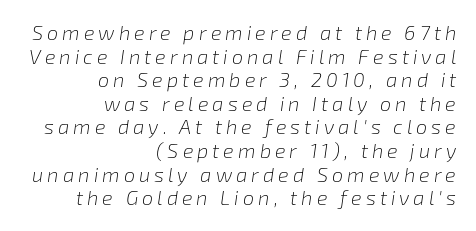
Q: Is the text bold? A: No.
Q: Is the text italic (slanted)? A: Yes, it leans right by about 8 degrees.
Q: Is the text underlined? A: No.
Q: How is the paragraph aligned? A: Right-aligned.
Q: Is the spacing between letters normal or unusually wide? A: Unusually wide.
